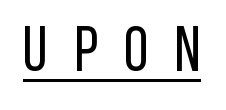
Q: Is the text bold? A: No.
Q: Is the text italic (slanted)? A: No, it is upright.
Q: Is the typeface a serif or a sans-serif typeface? A: Sans-serif.
Q: Is the text underlined? A: Yes.
Q: Is the spacing between letters normal or unusually wide? A: Unusually wide.
Q: Width (condensed, normal, or wide)? A: Condensed.
Q: Stroke contrast? A: Low.
Q: x-height? A: Large.
Q: Monospaced? A: No.
